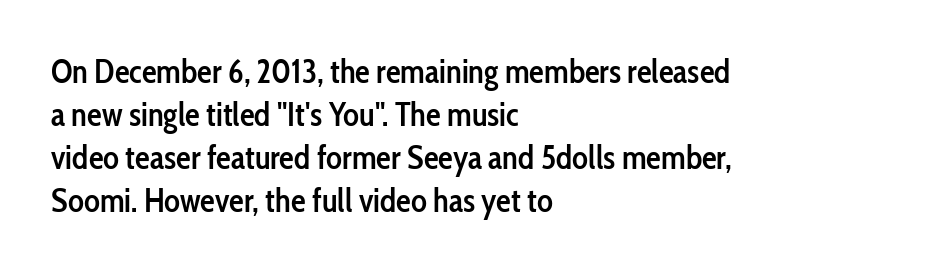
The image shows 33 px semibold, condensed sans-serif type, upright; set left-aligned, normal line spacing (1.3x), normal letter spacing, not underlined; low stroke contrast and a medium x-height.
